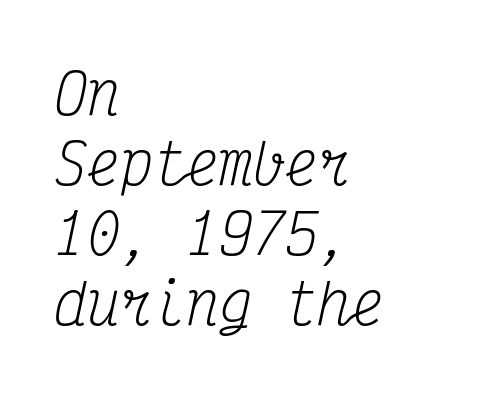
Vertical spacing — default. Is the block centered? No — it sits flush against the left margin. The face used here is monospaced, like something from a code editor. The specimen reads as italic at a glance. Ink coverage per letter is moderate at most. Descender tails drop into unmarked territory.
